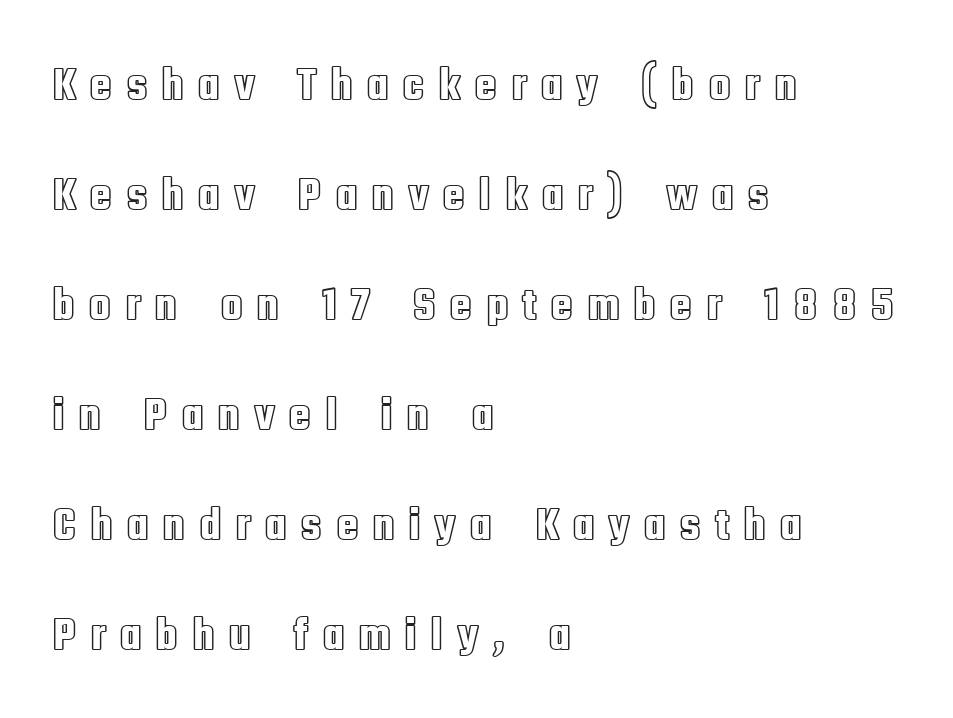
A classic flush-left, rag-right setting is used for this passage. Tracking value appears strongly positive — letters spread wide. Rule under the text: the space is simply empty. The letters stand straight up with perfectly vertical stems. If you measured baseline to baseline, you'd find a long distance.
